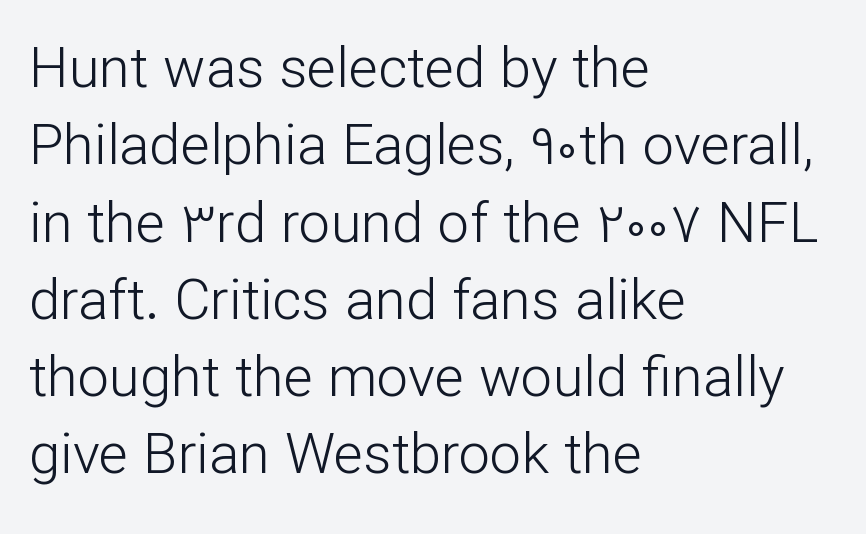
Q: Is the text bold? A: No.
Q: Is the text italic (slanted)? A: No, it is upright.
Q: Is the typeface a serif or a sans-serif typeface? A: Sans-serif.
Q: Is the text underlined? A: No.
Q: How is the paragraph aligned? A: Left-aligned.
Q: Is the spacing between letters normal or unusually wide? A: Normal.
Q: Is the spacing between lines tight, normal or loose? A: Normal.
Q: Width (condensed, normal, or wide)? A: Normal.
Q: Stroke contrast? A: Low.
Q: x-height? A: Medium.
Q: Monospaced? A: No.
